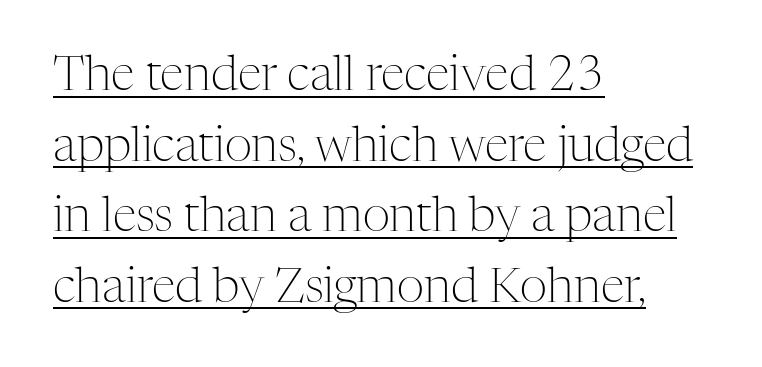
Letter spacing: default. Each line starts at the same left margin while the right side varies. If you drew a line through each stem, it would be perfectly vertical. The letters look calm and open, with moderate or lighter stems.
